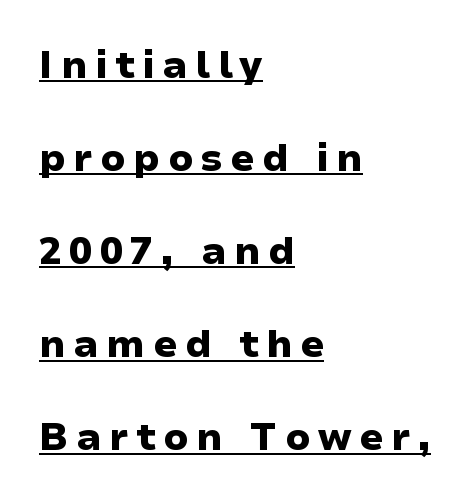
{"serif": "no", "italic": "no", "bold": "yes", "weight": "heavy", "width": "wide", "stroke_contrast": "low", "x_height": "medium", "monospaced": "no", "underline": "yes", "align": "left", "line_spacing": "loose", "line_spacing_ratio": 2.45, "letter_spacing": "wide", "letter_spacing_em": 0.2, "glyph_px": 38}
